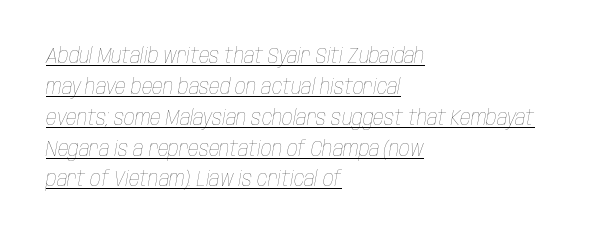
One glance says typical: line gaps are just what's usual. Stroke thickness stays within the range of a standard reading face or lighter. The rendering uses the underline text-decoration. The rendering applies a slant to the glyphs. The letters sit at their default tracking, neither squeezed nor spread.
